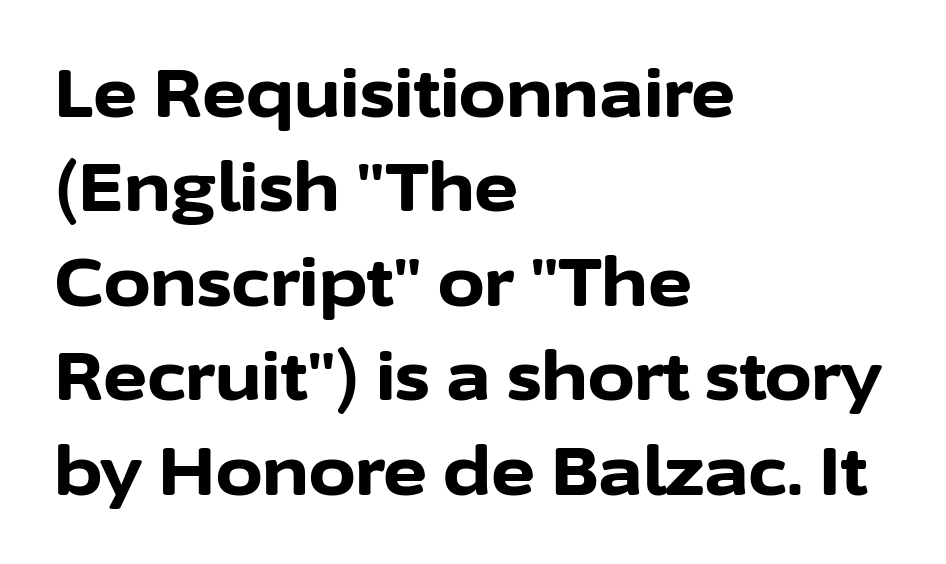
The image shows 67 px bold sans-serif type, upright; set left-aligned, normal line spacing (1.41x), normal letter spacing, not underlined; low stroke contrast and a medium x-height.
